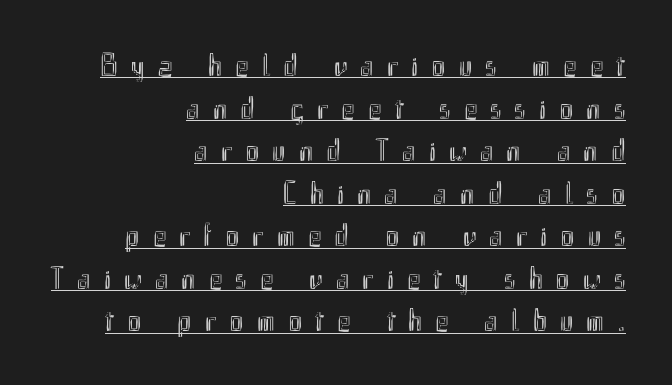
The string is rendered with underlining switched on. The space between consecutive lines is moderate. The rendering uses natural spacing where letterforms have individual widths. The text block is weighted toward the right margin, trailing off unevenly leftward.
